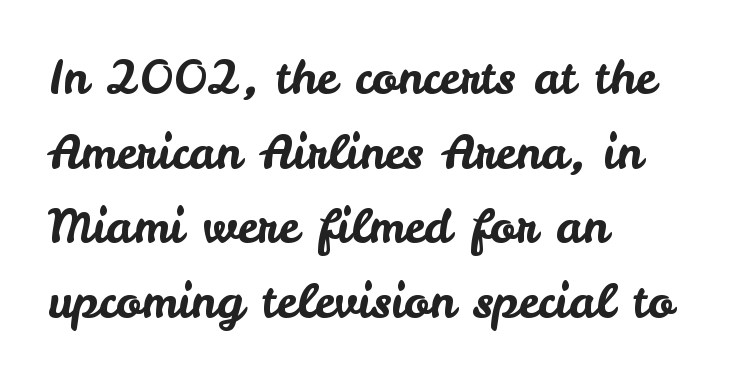
Descenders hang freely into open space. Honestly, the row spacing looks completely unremarkable. Nope, no serifs anywhere on these letters. The text block is weighted toward the left margin, trailing off unevenly rightward.
